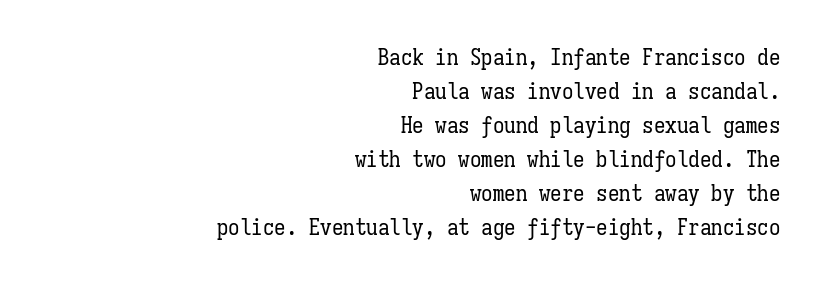
The ragged edge is on the left, which tells us the setting is flush right. Reading down the column, the eye jumps a familiar distance to each next line. Weight: not bold — regular or lighter. Each row of text sits above clean, open space. Each word holds together tightly as a unit, with standard inter-letter gaps.
